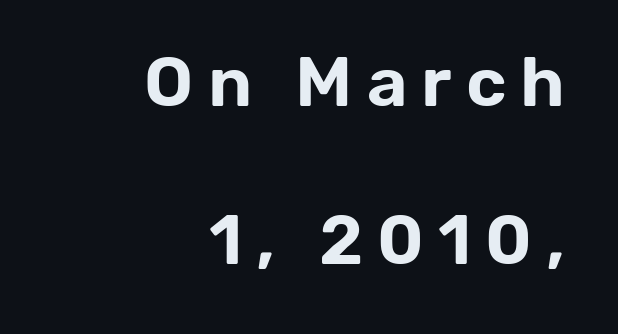
The image shows 70 px sans-serif type, upright; set right-aligned, loose line spacing (2.26x), unusually wide letter spacing (+0.2 em), not underlined; low stroke contrast and a medium x-height.
